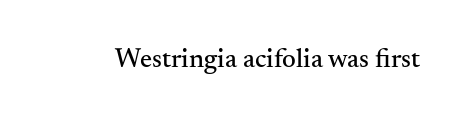
{"italic": "no", "underline": "no", "letter_spacing": "normal", "letter_spacing_em": 0.0, "glyph_px": 27}
